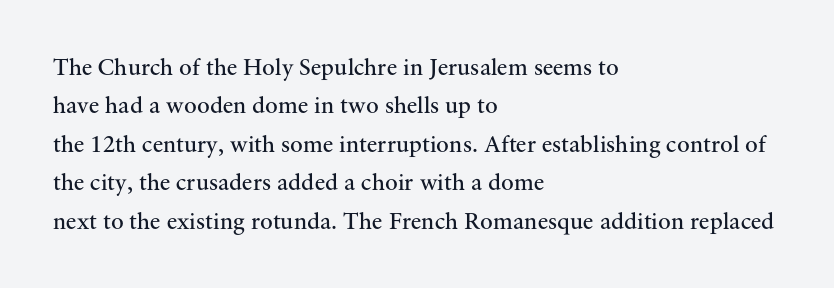
Plain, unruled lines of type. No heavy texture on the line: the type isn't bold. Look at the tracking — it's just the regular setting, nothing added. The axis of the letterforms is exactly vertical. The rows are spaced the way most documents space them.
